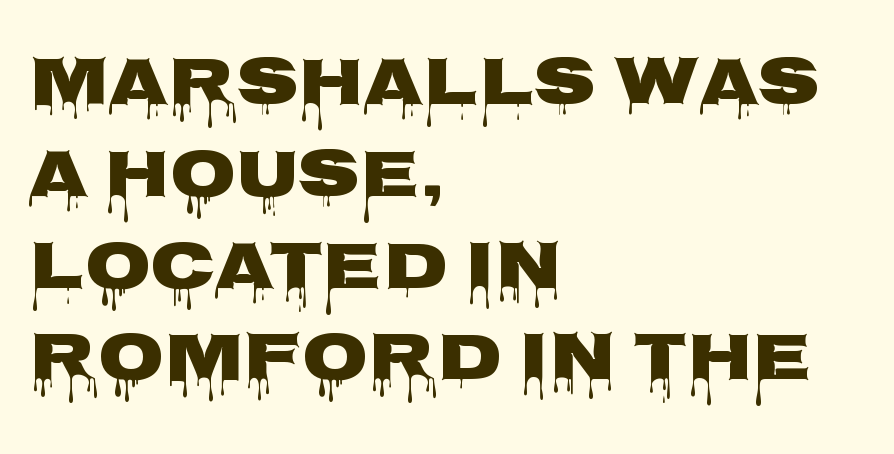
The image shows 68 px wide sans-serif type, upright; set left-aligned, normal line spacing (1.35x), normal letter spacing, not underlined; low stroke contrast and a large x-height.
